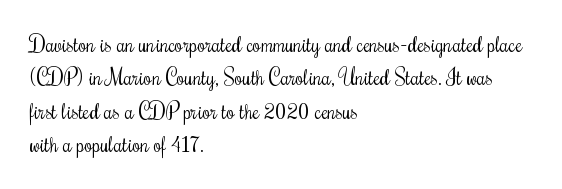
How would I describe the line gaps? Plain and ordinary. Weight: in the light-to-regular range. The type is set solid horizontally, with unmodified tracking. The lines are quadded left.
